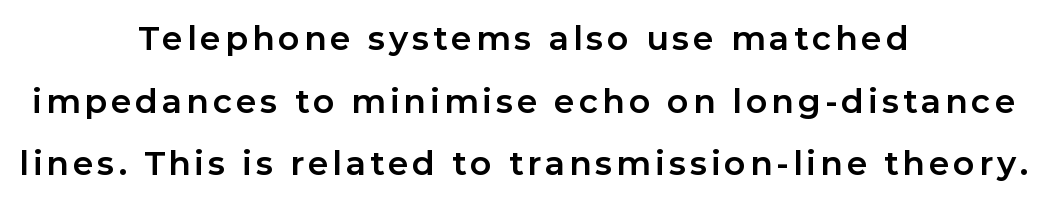
The image shows 33 px bold sans-serif type, upright; set centered, loose line spacing (1.9x), not underlined; low stroke contrast and a medium x-height.
